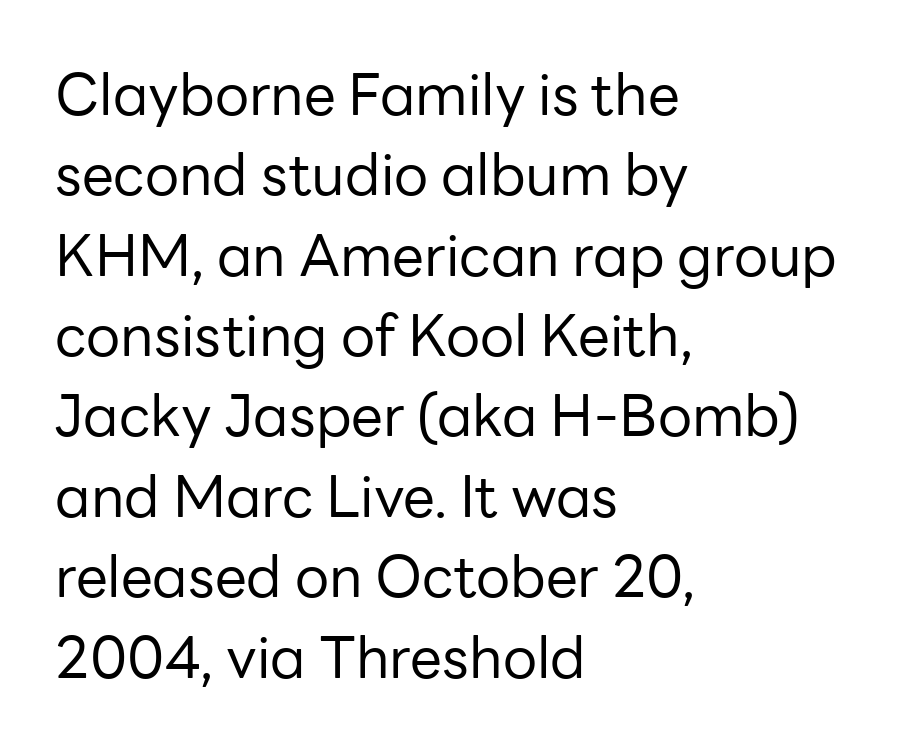
{"serif": "no", "italic": "no", "bold": "no", "weight": "regular", "width": "normal", "stroke_contrast": "low", "x_height": "medium", "monospaced": "no", "underline": "no", "align": "left", "line_spacing": "normal", "line_spacing_ratio": 1.41, "letter_spacing": "normal", "letter_spacing_em": 0.0, "glyph_px": 57}
